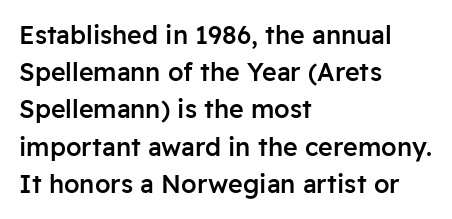
Normally led — the rows are evenly, conventionally spaced. Strokes here are thickened, but only to semibold level. Tracking value appears to be zero — textbook default spacing. A roman cut, with each character standing at attention. Teacher's note: observe the even left margin — that is flush-left alignment.
